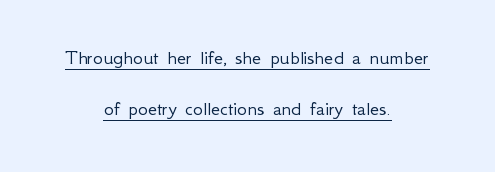
{"italic": "no", "bold": "no", "underline": "yes", "align": "center", "line_spacing": "loose", "line_spacing_ratio": 2.43, "letter_spacing": "normal", "letter_spacing_em": 0.0, "glyph_px": 21}
